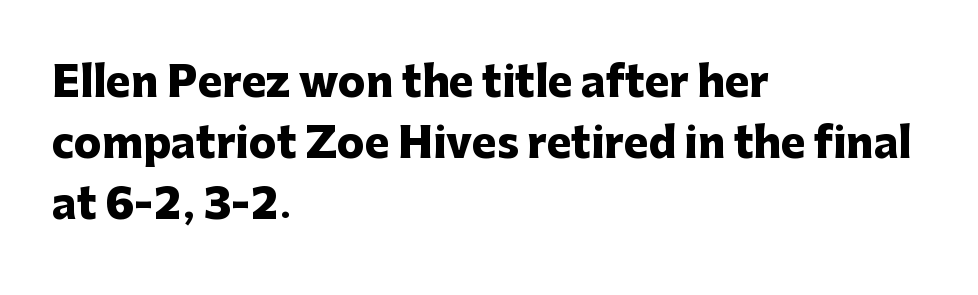
Proportional: the letters do not fall into vertical columns. Ascenders rise straight up at ninety degrees. The glyphs are unaccompanied by any horizontal stroke below them. Strong, thick strokes mark this as bold type. The paragraph has a hard left edge and a soft right edge.
